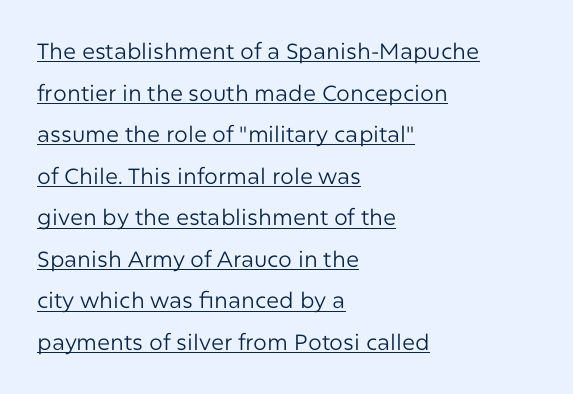
Which margin do the lines hug? The left one — the right edge is uneven. Italic: no, the glyphs are upright roman. This sample uses plain, unmodified letter spacing. The weight would be labelled regular, book, light, or lighter still. This is underlined copy, the kind a proofreader might mark for attention.
